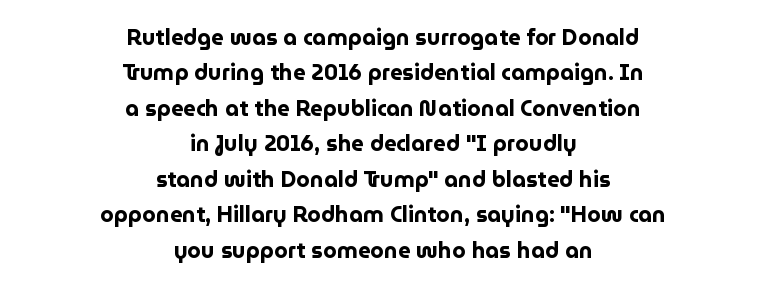
The image shows 22 px bold type, upright; set centered, normal line spacing (1.61x), normal letter spacing, not underlined.
